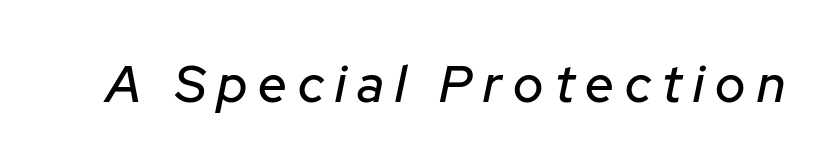
The image shows 51 px text type, italic (leaning right); set unusually wide letter spacing (+0.22 em), not underlined; low stroke contrast and a medium x-height.
